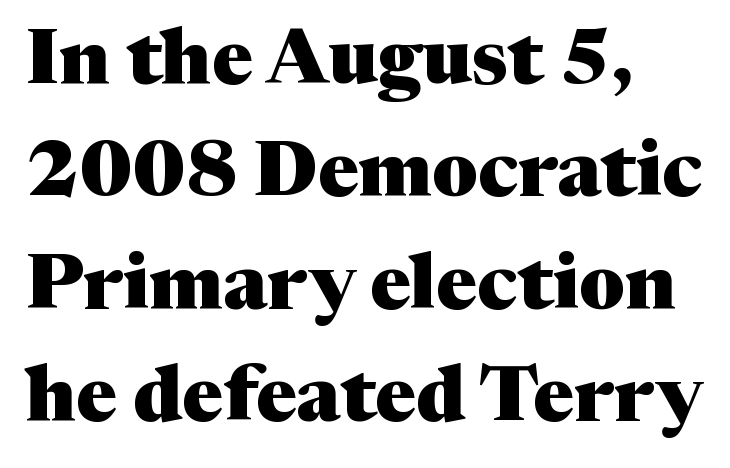
Q: Is the text bold? A: Yes.
Q: Is the text italic (slanted)? A: No, it is upright.
Q: Is the typeface a serif or a sans-serif typeface? A: Serif.
Q: Is the text underlined? A: No.
Q: How is the paragraph aligned? A: Left-aligned.
Q: Is the spacing between letters normal or unusually wide? A: Normal.
Q: Is the spacing between lines tight, normal or loose? A: Normal.
Q: Width (condensed, normal, or wide)? A: Normal.
Q: Stroke contrast? A: Medium.
Q: x-height? A: Medium.
Q: Monospaced? A: No.
